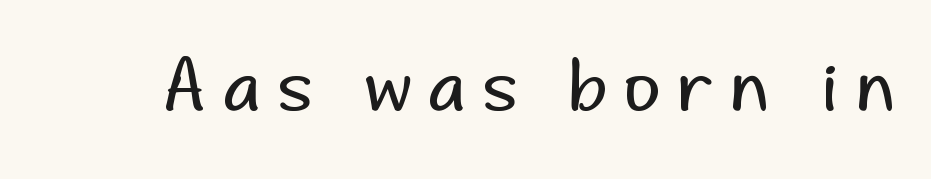
Q: Is the text bold? A: No.
Q: Is the text italic (slanted)? A: No, it is upright.
Q: Is the typeface a serif or a sans-serif typeface? A: Sans-serif.
Q: Is the text underlined? A: No.
Q: Is the spacing between letters normal or unusually wide? A: Unusually wide.
Q: Width (condensed, normal, or wide)? A: Normal.
Q: Stroke contrast? A: Low.
Q: x-height? A: Small.
Q: Monospaced? A: No.
